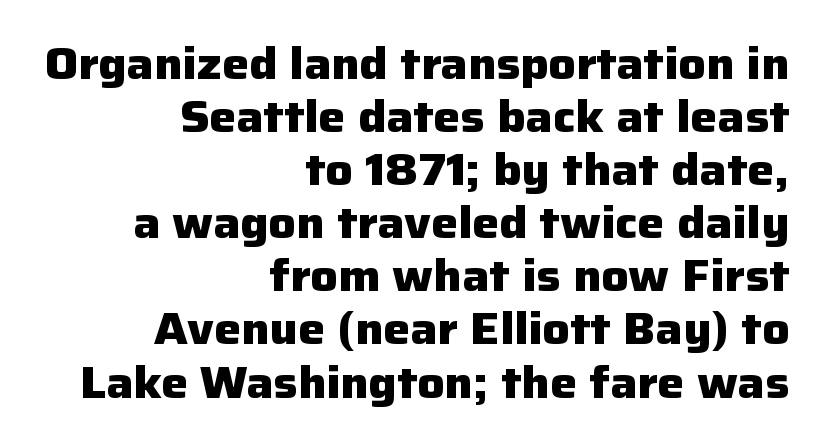
Think of a printed novel: that variable character pitch is what you see here. Letterform terminals end flat and unadorned throughout the passage. The horizontal fit of the characters is conventional and even. Is the type bold? Yes — the strokes are clearly thick and heavy. Compared with a flush-left layout, this one pins lines to the opposite, right side. Does the lettering tilt? It doesn't — this is upright.
